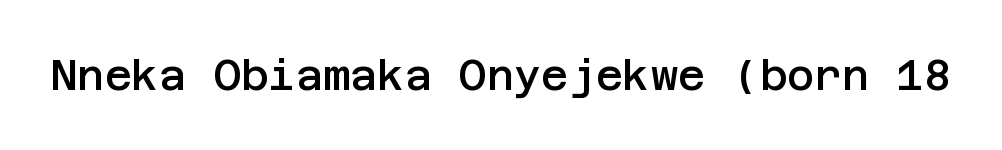
If you drew a line through each stem, it would be perfectly vertical. Honestly, the letter spacing is just normal — you wouldn't notice it. Unlike a traditional serif, this face leaves its strokes unadorned. Stems and bowls a touch heavier than normal — semibold. Any mark beneath the type? The region is blank.
